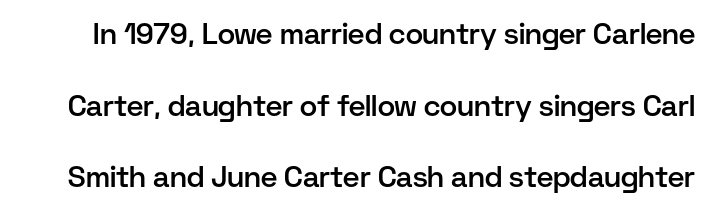
The line texture is even and compact thanks to regular tracking. Check the space under the baseline: it is left empty. Airy leading. Unlike italic type, these characters show no tilt at all. Character widths vary here, with narrow letters taking less room than wide ones. Examine the stroke ends and you'll find no serifs.
